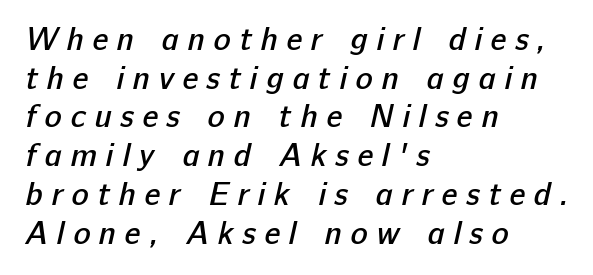
Just letters on the line, the space beneath them empty. Casual observation: everything's shoved over to the left. This sample has the flowing, uneven cadence of proportional lettering. The characters display no serif detailing; their extremities are plain. Look at the stroke-to-counter ratio: somewhat heavy, a semibold. There is plenty of visible air inserted between adjacent glyphs.
